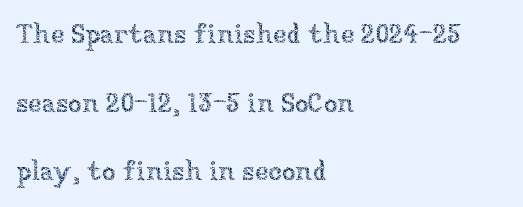
The image shows 28 px thin type, upright; set left-aligned, loose line spacing (2.45x), normal letter spacing, not underlined; low stroke contrast and a medium x-height.
